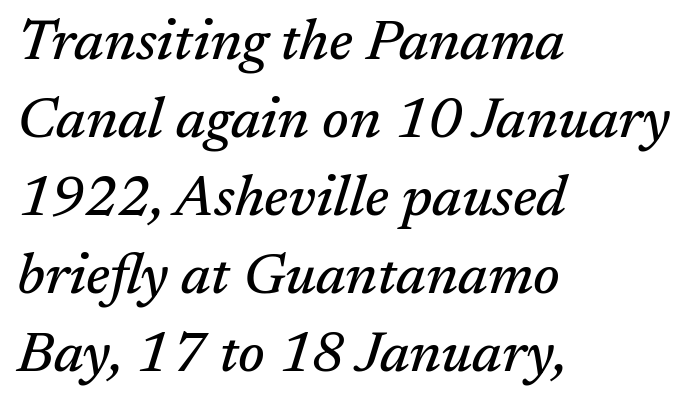
The image shows 57 px serif type, italic (leaning right); set left-aligned, normal line spacing (1.37x), normal letter spacing, not underlined; medium stroke contrast and a medium x-height.
